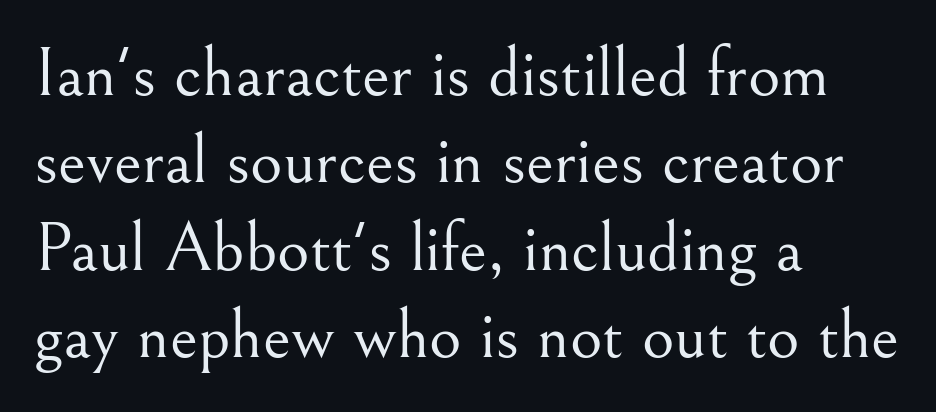
The image shows 70 px light serif type, upright; set left-aligned, normal line spacing (1.25x), normal letter spacing, not underlined; medium stroke contrast and a small x-height.
